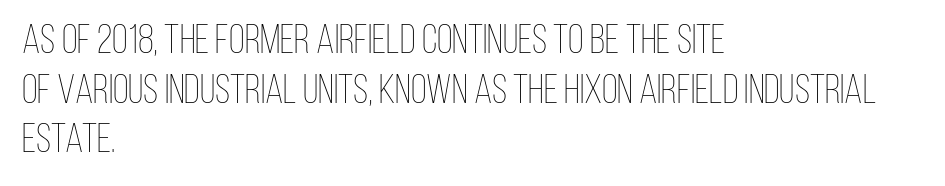
The letters advance in unequal steps, a hallmark of proportional type. These lines stack with their left ends in a neat column. The baseline area is clear. Counters stay open thanks to moderate or lighter strokes. A typesetter would mark this as roman, not italic. The letters sit at their default tracking, neither squeezed nor spread.
